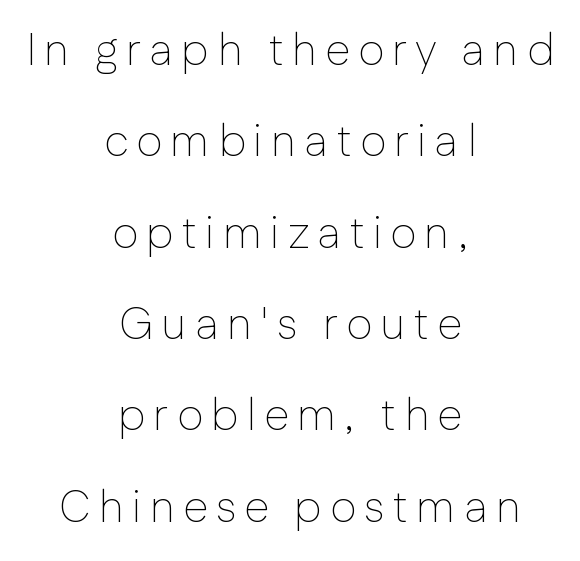
Does the leading feel generous? Absolutely, it's lavish. Beneath every word, the page is bare. This sample has the flowing, uneven cadence of proportional lettering. The glyphs in this specimen are sans serif. This is not heavy type; no bold has been used.
